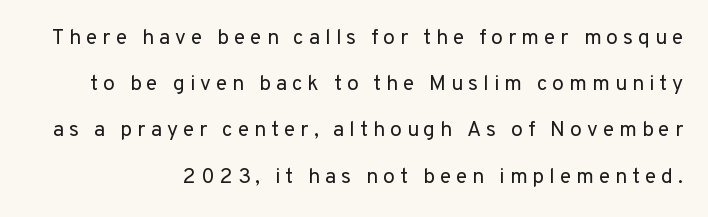
Q: Is the text bold? A: No.
Q: Is the text italic (slanted)? A: No, it is upright.
Q: Is the text underlined? A: No.
Q: How is the paragraph aligned? A: Right-aligned.
Q: Is the spacing between letters normal or unusually wide? A: Unusually wide.
Q: Is the spacing between lines tight, normal or loose? A: Loose.
